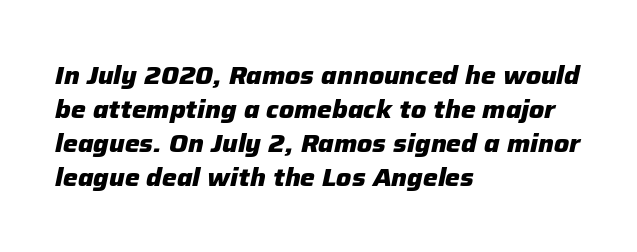
The image shows 25 px bold type, italic (leaning right); set left-aligned, normal line spacing (1.36x), normal letter spacing, not underlined.
